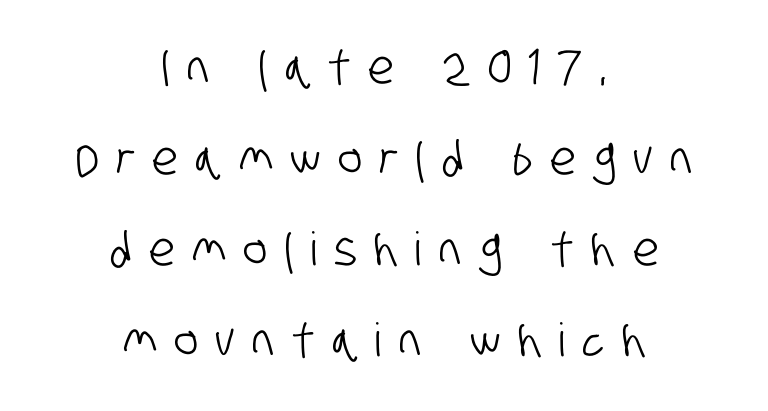
Any mark beneath the type? The region is blank. Every row of glyphs is offset so its center matches the block's center. Display-style spreading of the glyphs; the letterfit is very open. The glyphs in this specimen are sans serif.
